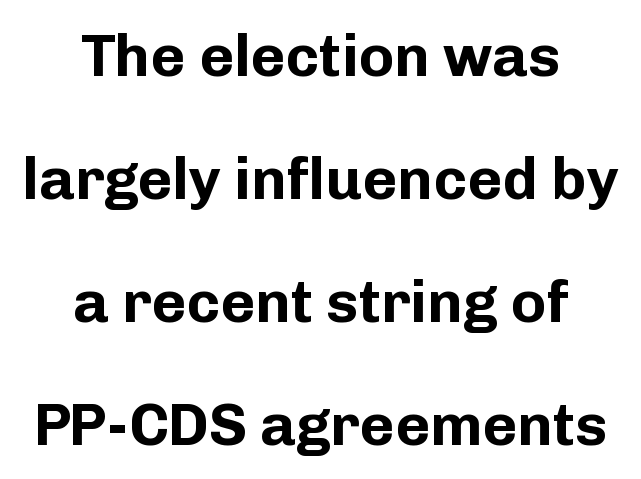
Q: Is the text bold? A: Yes.
Q: Is the text italic (slanted)? A: No, it is upright.
Q: Is the typeface a serif or a sans-serif typeface? A: Sans-serif.
Q: Is the text underlined? A: No.
Q: How is the paragraph aligned? A: Centered.
Q: Is the spacing between letters normal or unusually wide? A: Normal.
Q: Is the spacing between lines tight, normal or loose? A: Loose.
Q: Width (condensed, normal, or wide)? A: Normal.
Q: Stroke contrast? A: Low.
Q: x-height? A: Medium.
Q: Monospaced? A: No.
